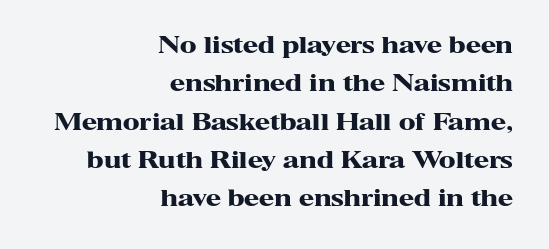
{"italic": "no", "bold": "yes", "underline": "no", "align": "right", "line_spacing_ratio": 1.74, "letter_spacing": "normal", "letter_spacing_em": 0.0, "glyph_px": 22}
